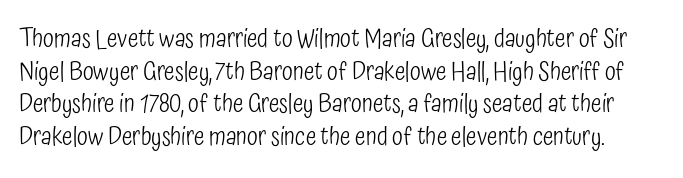
The image shows 25 px text type, upright; set normal line spacing (1.31x), normal letter spacing, not underlined.
